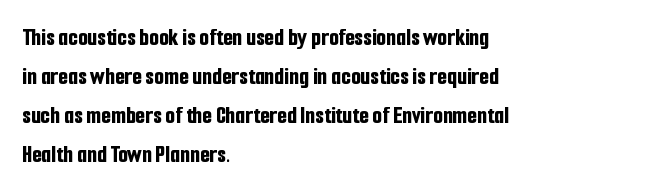
{"italic": "no", "bold": "yes", "underline": "no", "align": "left", "line_spacing": "normal", "line_spacing_ratio": 1.56, "letter_spacing": "normal", "letter_spacing_em": 0.0, "glyph_px": 25}
